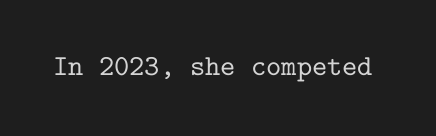
{"serif": "yes", "italic": "no", "width": "normal", "stroke_contrast": "low", "x_height": "medium", "monospaced": "yes", "underline": "no", "letter_spacing": "normal", "letter_spacing_em": 0.0, "glyph_px": 29}
